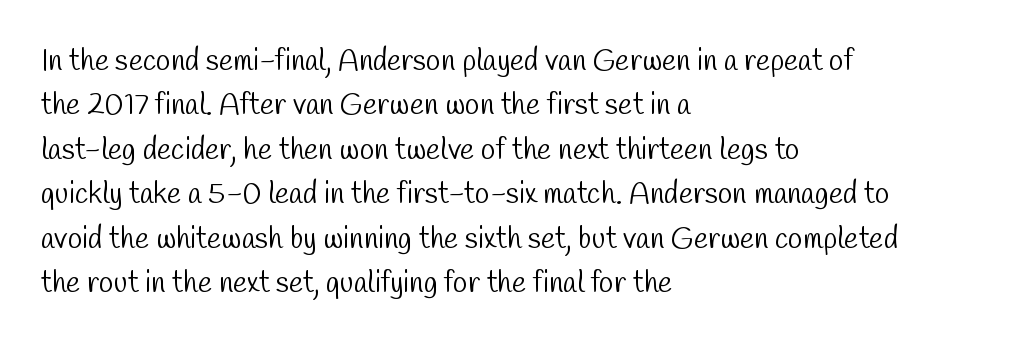
The image shows 30 px light, condensed sans-serif type; set left-aligned, normal line spacing (1.48x), normal letter spacing, not underlined; low stroke contrast and a medium x-height.
